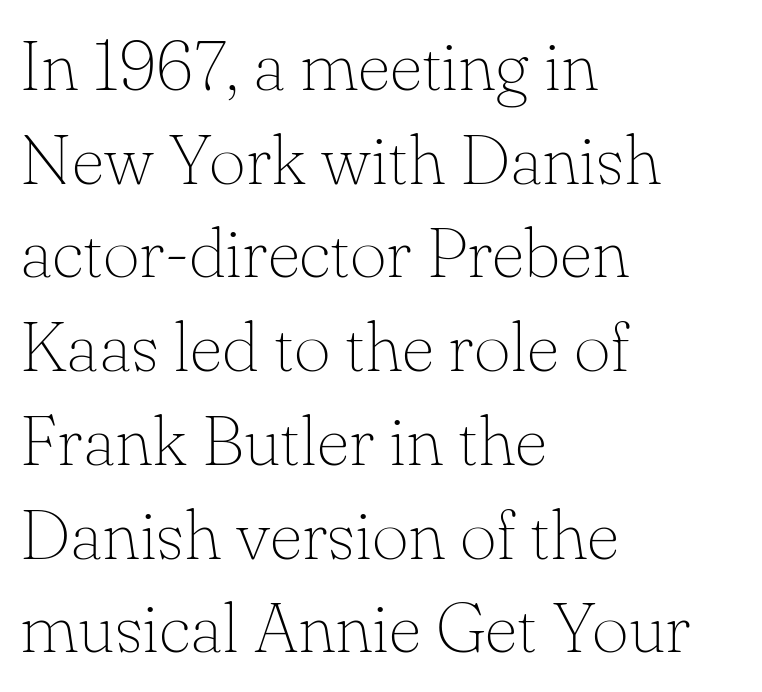
The image shows 71 px thin serif type, upright; set left-aligned, normal line spacing (1.32x), normal letter spacing, not underlined; low stroke contrast and a small x-height.
